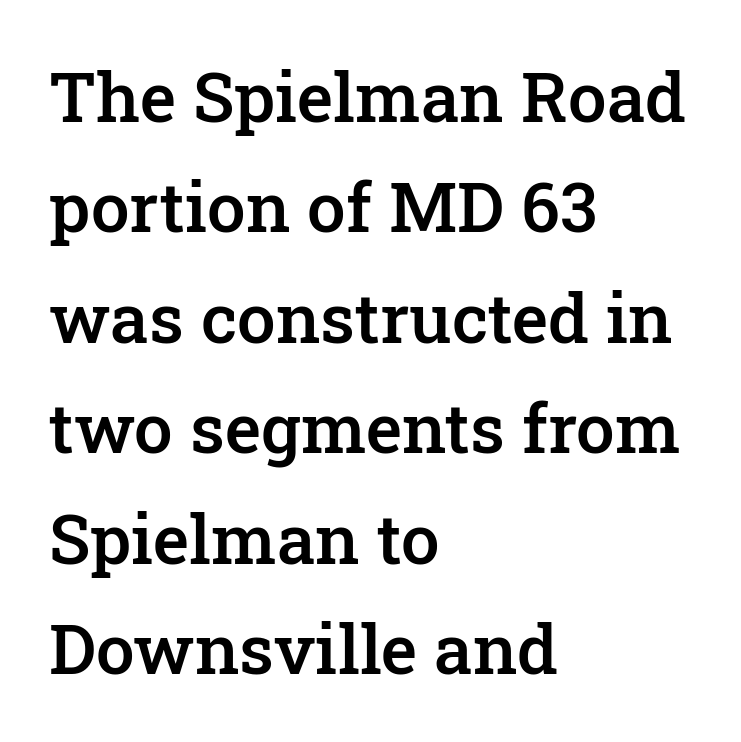
Q: Is the text bold? A: Semi-bold.
Q: Is the text italic (slanted)? A: No, it is upright.
Q: Is the typeface a serif or a sans-serif typeface? A: Serif.
Q: Is the text underlined? A: No.
Q: How is the paragraph aligned? A: Left-aligned.
Q: Is the spacing between letters normal or unusually wide? A: Normal.
Q: Is the spacing between lines tight, normal or loose? A: Normal.
Q: Width (condensed, normal, or wide)? A: Normal.
Q: Stroke contrast? A: Low.
Q: x-height? A: Medium.
Q: Monospaced? A: No.
